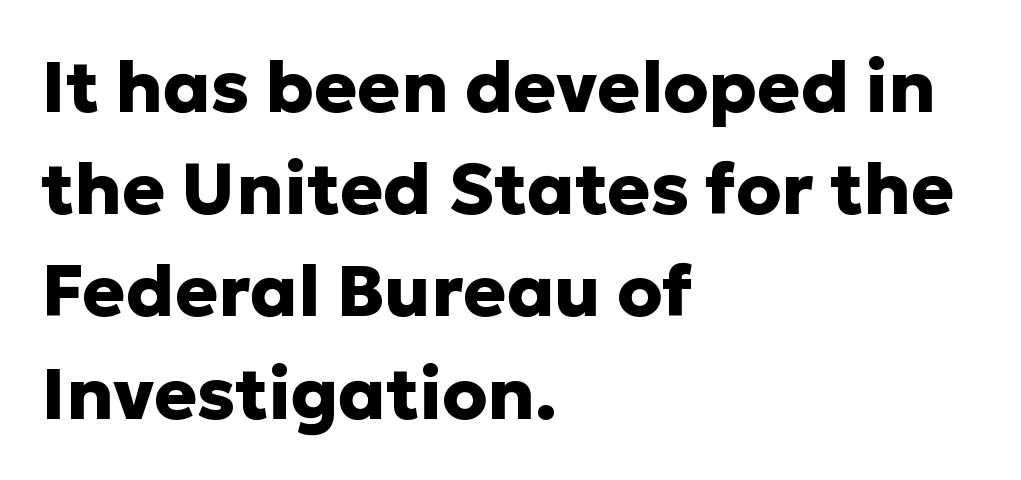
The image shows 72 px heavy sans-serif type, upright; set left-aligned, normal line spacing (1.42x), normal letter spacing, not underlined; low stroke contrast and a medium x-height.
